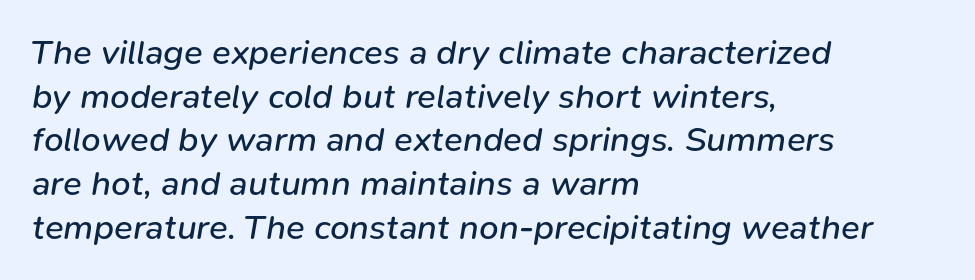
The image shows 35 px regular-weight type, italic (leaning right); set left-aligned, normal line spacing (1.25x), normal letter spacing, not underlined; low stroke contrast and a medium x-height.
